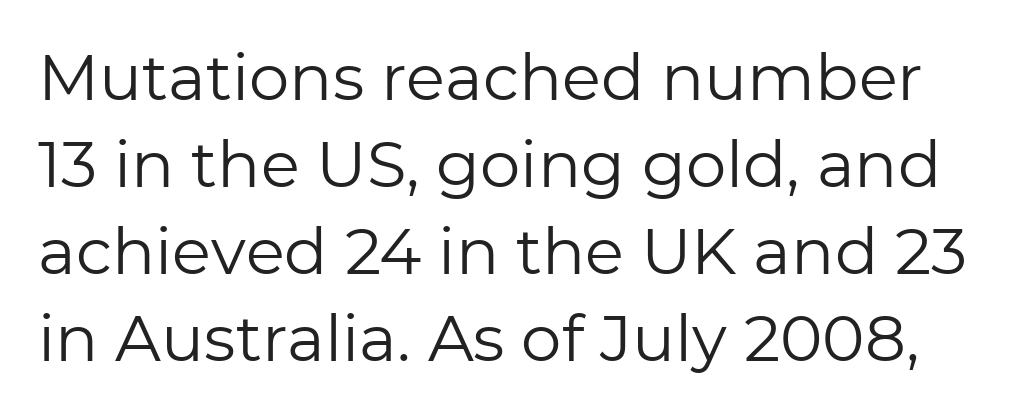
{"serif": "no", "italic": "no", "bold": "no", "weight": "regular", "width": "normal", "stroke_contrast": "low", "x_height": "medium", "monospaced": "no", "underline": "no", "line_spacing": "normal", "line_spacing_ratio": 1.36, "letter_spacing": "normal", "letter_spacing_em": 0.0, "glyph_px": 64}
